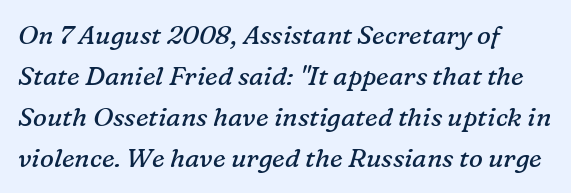
The letters are slanted; this is an italic face. The designer left line spacing at the default. Words float on clear page, feet unadorned. The weight would be labelled regular, book, light, or lighter still.
